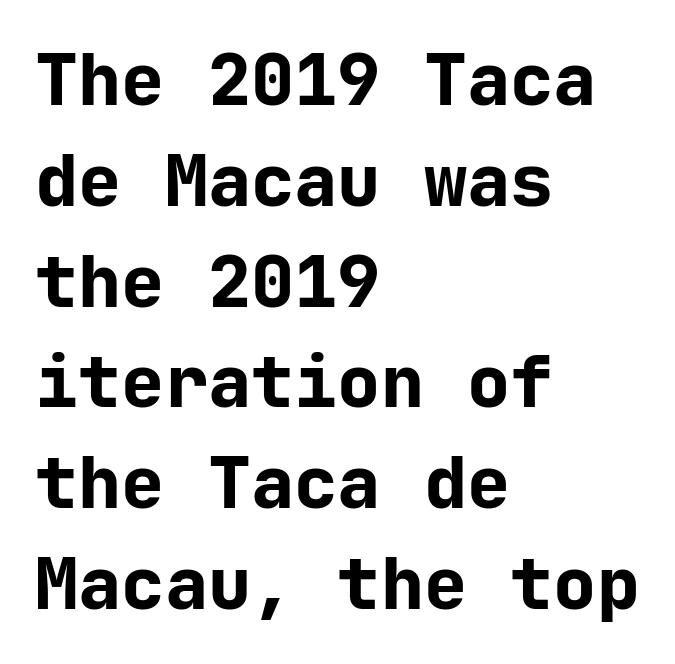
The image shows 72 px bold sans-serif type, upright, monospaced; set left-aligned, normal line spacing (1.4x), normal letter spacing, not underlined; low stroke contrast and a medium x-height.
